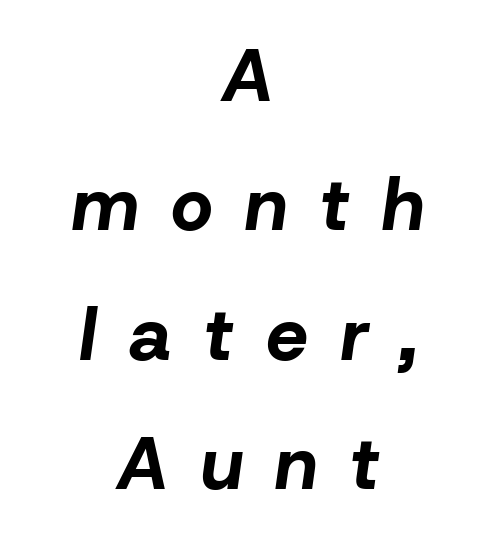
The image shows 74 px bold type, italic (leaning right); set centered, line spacing 1.75x, unusually wide letter spacing (+0.44 em), not underlined; low stroke contrast and a medium x-height.
